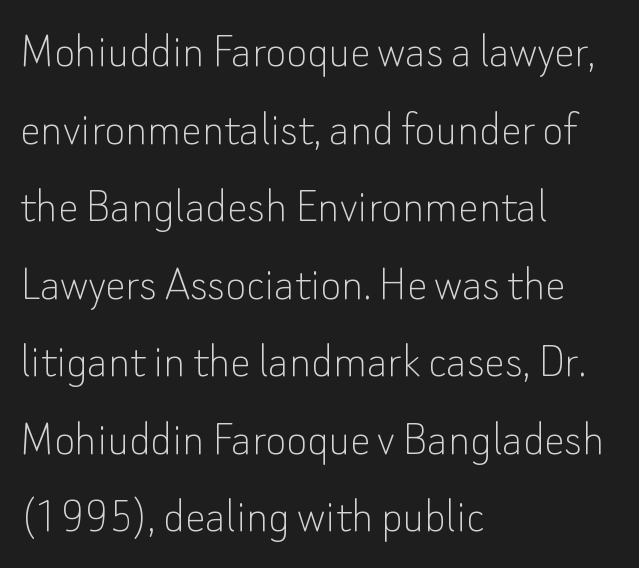
Nobody drew a line under any word here. The line-height multiplier appears to be the usual default. Short note: letters normally spaced. Is there any slant? The stems are plumb. Here the designer chose a conventional face with non-uniform glyph widths.
